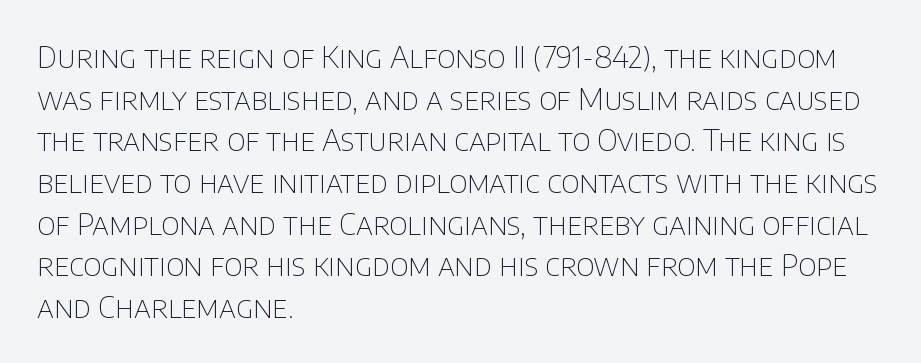
Only glyphs here, with clear space below each row. Horizontal bands of white between lines are of average thickness. This is the regular roman posture of the typeface. Unlike a traditional serif, this face leaves its strokes unadorned. A typesetter would call this proportional, since set widths differ per character. Counters stay open thanks to moderate or lighter strokes.
